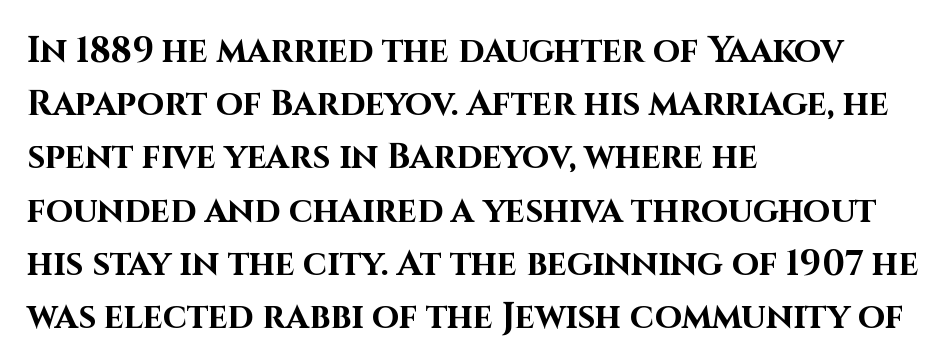
Typographically, this falls in the sans-serif category. Reading down the block, your eye returns to a fixed left position each line. Words float on clear page, feet unadorned. The horizontal fit of the characters is conventional and even. Proportional: the letters do not fall into vertical columns.
